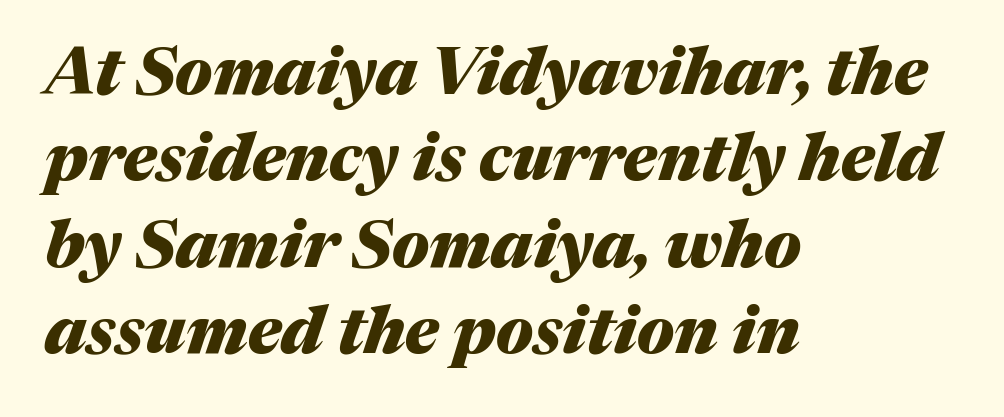
Q: Is the text bold? A: Yes.
Q: Is the text italic (slanted)? A: Yes, it leans right by about 17 degrees.
Q: Is the text underlined? A: No.
Q: How is the paragraph aligned? A: Left-aligned.
Q: Is the spacing between letters normal or unusually wide? A: Normal.
Q: Is the spacing between lines tight, normal or loose? A: Normal.
Q: Width (condensed, normal, or wide)? A: Normal.
Q: Stroke contrast? A: Medium.
Q: x-height? A: Medium.
Q: Monospaced? A: No.
